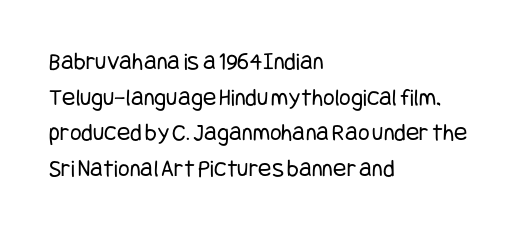
The image shows 25 px text type, upright; set left-aligned, normal line spacing (1.43x), normal letter spacing, not underlined.
